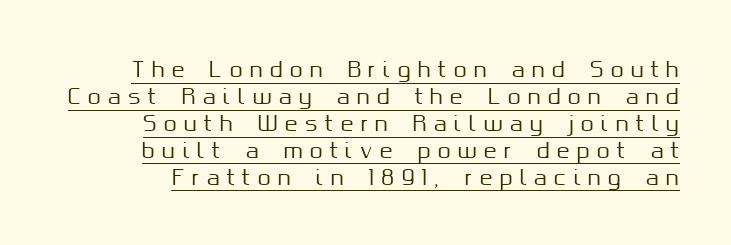
{"italic": "no", "underline": "yes", "line_spacing": "normal", "line_spacing_ratio": 1.28, "letter_spacing": "wide", "letter_spacing_em": 0.35, "glyph_px": 21}
